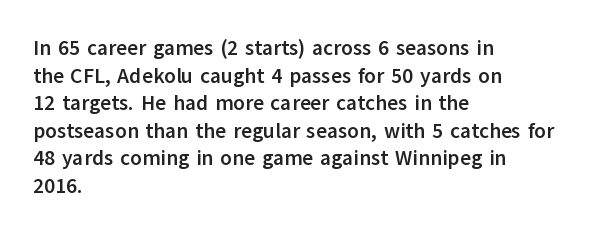
The image shows 21 px bold type, upright; set left-aligned, normal line spacing (1.31x), normal letter spacing, not underlined.
